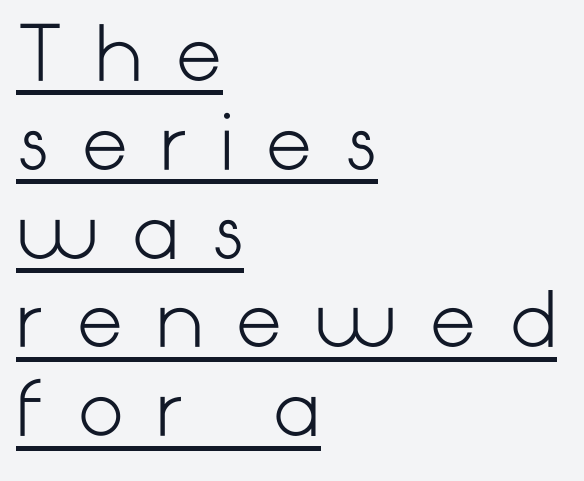
The image shows 74 px light sans-serif type, upright; set left-aligned, line spacing 1.2x, unusually wide letter spacing (+0.43 em), underlined; low stroke contrast and a medium x-height.
